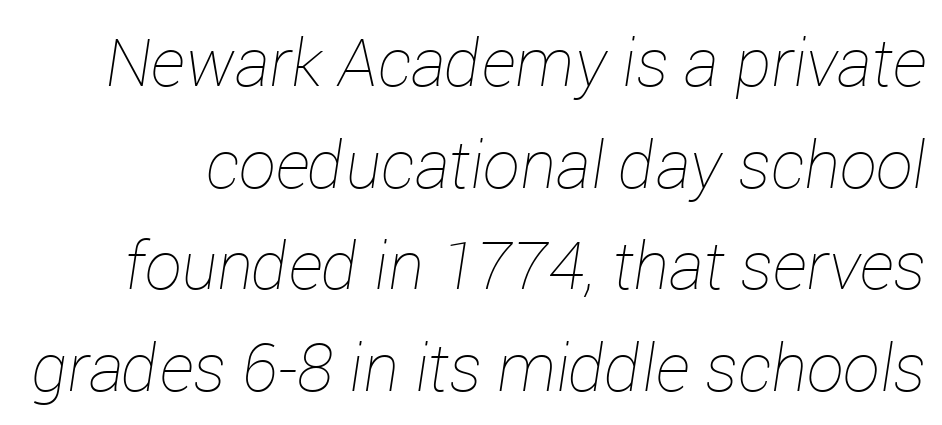
{"italic": "yes", "lean": "right", "slant_degrees": 12, "bold": "no", "weight": "thin", "width": "normal", "stroke_contrast": "low", "x_height": "medium", "monospaced": "no", "underline": "no", "line_spacing": "normal", "line_spacing_ratio": 1.54, "letter_spacing": "normal", "letter_spacing_em": 0.0, "glyph_px": 66}
